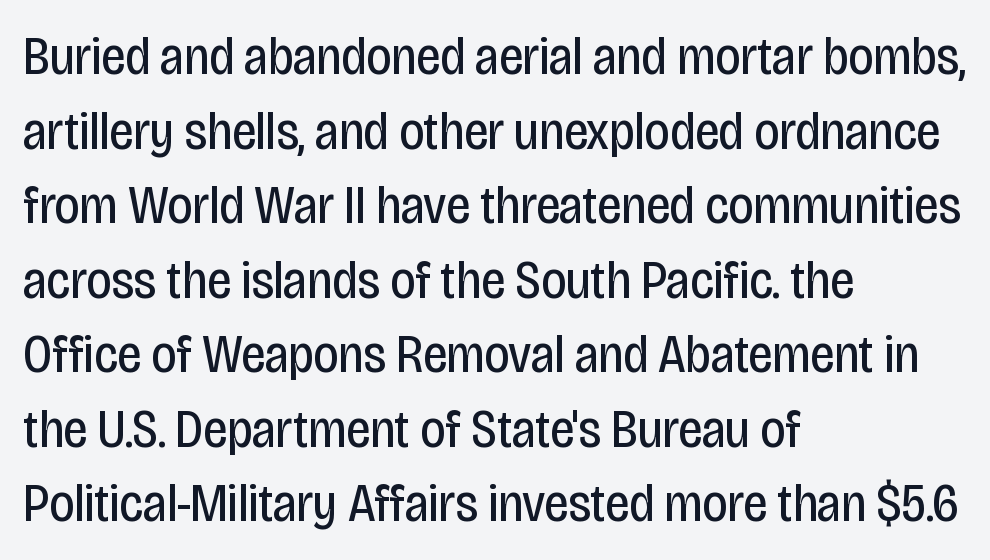
Q: Is the text bold? A: No.
Q: Is the text italic (slanted)? A: No, it is upright.
Q: Is the typeface a serif or a sans-serif typeface? A: Sans-serif.
Q: Is the text underlined? A: No.
Q: How is the paragraph aligned? A: Left-aligned.
Q: Is the spacing between letters normal or unusually wide? A: Normal.
Q: Is the spacing between lines tight, normal or loose? A: Normal.
Q: Width (condensed, normal, or wide)? A: Condensed.
Q: Stroke contrast? A: Low.
Q: x-height? A: Large.
Q: Monospaced? A: No.
